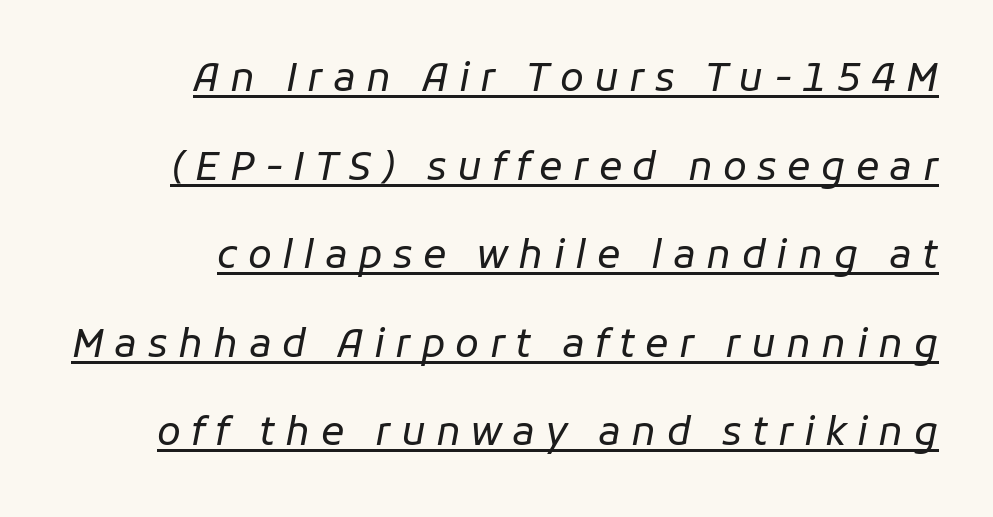
{"italic": "yes", "lean": "right", "slant_degrees": 11, "bold": "no", "weight": "regular", "width": "normal", "stroke_contrast": "low", "x_height": "medium", "monospaced": "no", "underline": "yes", "align": "right", "line_spacing": "loose", "line_spacing_ratio": 2.27, "letter_spacing": "wide", "letter_spacing_em": 0.27, "glyph_px": 39}
